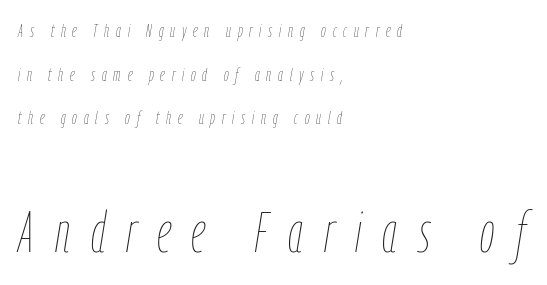
{"italic": "yes", "lean": "right", "slant_degrees": 9, "bold": "no", "weight": "thin", "width": "condensed", "stroke_contrast": "low", "x_height": "medium", "monospaced": "no", "underline": "no", "align": "left", "line_spacing": "loose", "line_spacing_ratio": 2.3, "letter_spacing": "wide", "letter_spacing_em": 0.36, "larger_block": "second", "size_ratio": 3.05, "glyph_px": 58}
